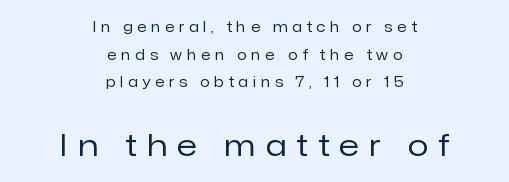
Q: Is the text bold? A: No.
Q: Is the text italic (slanted)? A: No, it is upright.
Q: Is the typeface a serif or a sans-serif typeface? A: Sans-serif.
Q: Is the text underlined? A: No.
Q: How is the paragraph aligned? A: Centered.
Q: Is the spacing between letters normal or unusually wide? A: Unusually wide.
Q: Is the spacing between lines tight, normal or loose? A: Loose.
Q: Which block of text is set in a larger size, the first (top) or the second (bottom)? A: The second (bottom) one.
Q: Width (condensed, normal, or wide)? A: Normal.
Q: Stroke contrast? A: Low.
Q: x-height? A: Medium.
Q: Monospaced? A: No.
